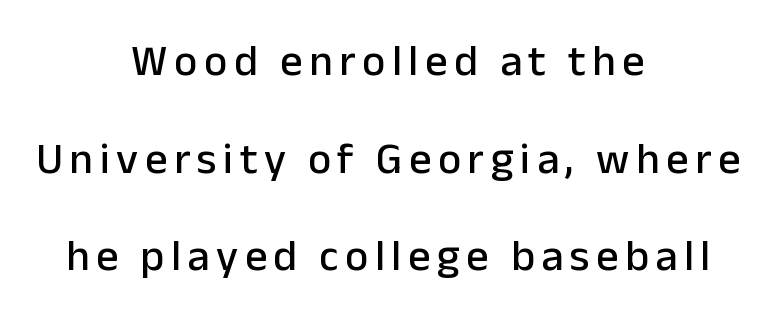
Q: Is the text italic (slanted)? A: No, it is upright.
Q: Is the typeface a serif or a sans-serif typeface? A: Sans-serif.
Q: Is the text underlined? A: No.
Q: How is the paragraph aligned? A: Centered.
Q: Is the spacing between lines tight, normal or loose? A: Loose.
Q: Width (condensed, normal, or wide)? A: Normal.
Q: Stroke contrast? A: Low.
Q: x-height? A: Medium.
Q: Monospaced? A: No.
